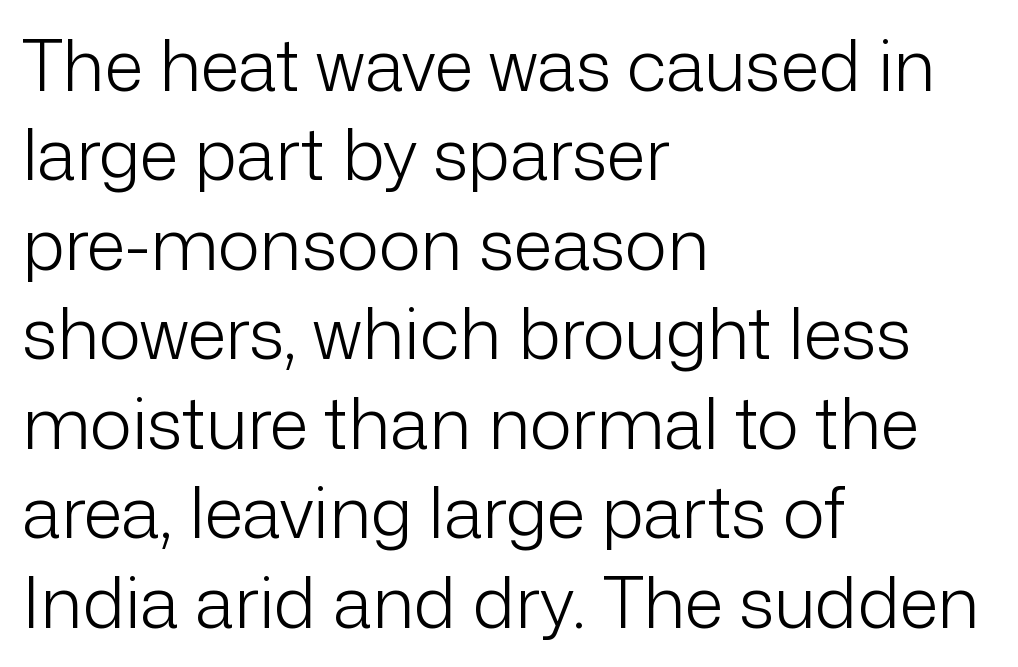
The image shows 71 px light sans-serif type, upright; set left-aligned, normal line spacing (1.26x), normal letter spacing, not underlined; low stroke contrast and a medium x-height.
